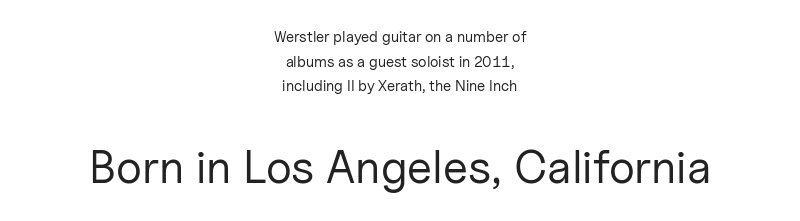
The image shows 46 px regular-weight sans-serif type, upright; set centered, normal line spacing (1.64x), normal letter spacing, not underlined; the second (bottom) block is 3.07x larger; low stroke contrast and a medium x-height.
